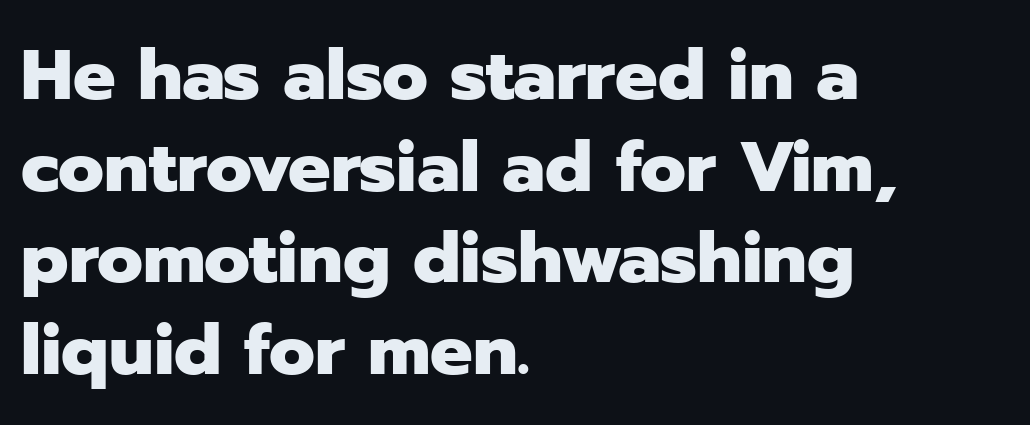
Q: Is the text bold? A: Yes.
Q: Is the text italic (slanted)? A: No, it is upright.
Q: Is the typeface a serif or a sans-serif typeface? A: Sans-serif.
Q: Is the text underlined? A: No.
Q: How is the paragraph aligned? A: Left-aligned.
Q: Is the spacing between letters normal or unusually wide? A: Normal.
Q: Is the spacing between lines tight, normal or loose? A: Normal.
Q: Width (condensed, normal, or wide)? A: Normal.
Q: Stroke contrast? A: Low.
Q: x-height? A: Medium.
Q: Monospaced? A: No.
